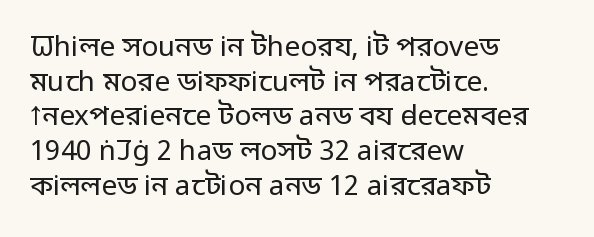
The image shows 28 px regular-weight sans-serif type, upright; set left-aligned, line spacing 1.24x, normal letter spacing, not underlined; low stroke contrast and a medium x-height.
